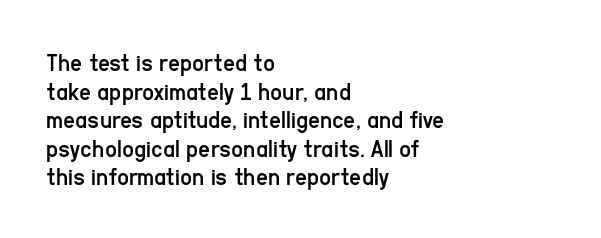
The image shows 26 px text type, upright; set left-aligned, tight line spacing (1.1x), normal letter spacing, not underlined.
